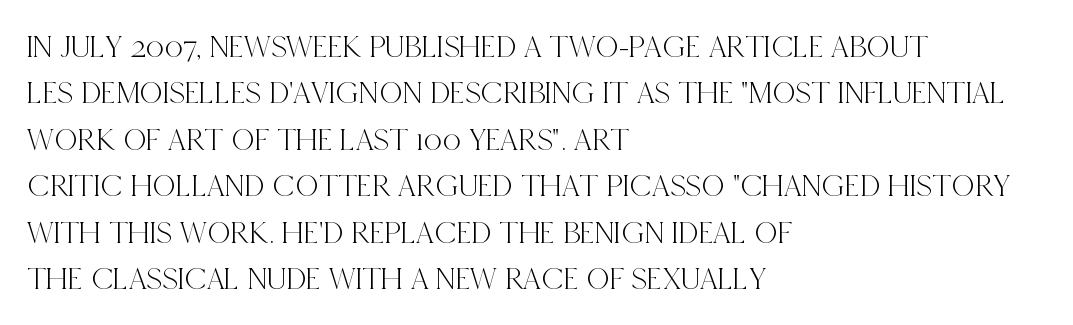
The image shows 32 px condensed serif type, upright; set left-aligned, normal line spacing (1.45x), normal letter spacing, not underlined; a large x-height.
